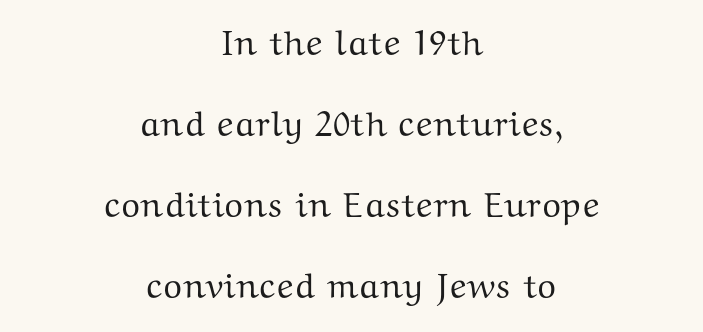
Q: Is the text italic (slanted)? A: No, it is upright.
Q: Is the typeface a serif or a sans-serif typeface? A: Serif.
Q: Is the text underlined? A: No.
Q: How is the paragraph aligned? A: Centered.
Q: Is the spacing between letters normal or unusually wide? A: Normal.
Q: Is the spacing between lines tight, normal or loose? A: Loose.
Q: Width (condensed, normal, or wide)? A: Wide.
Q: Stroke contrast? A: Medium.
Q: x-height? A: Medium.
Q: Monospaced? A: No.
